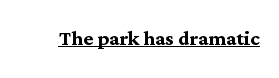
{"italic": "no", "bold": "yes", "underline": "yes", "letter_spacing": "normal", "letter_spacing_em": 0.0, "glyph_px": 26}
